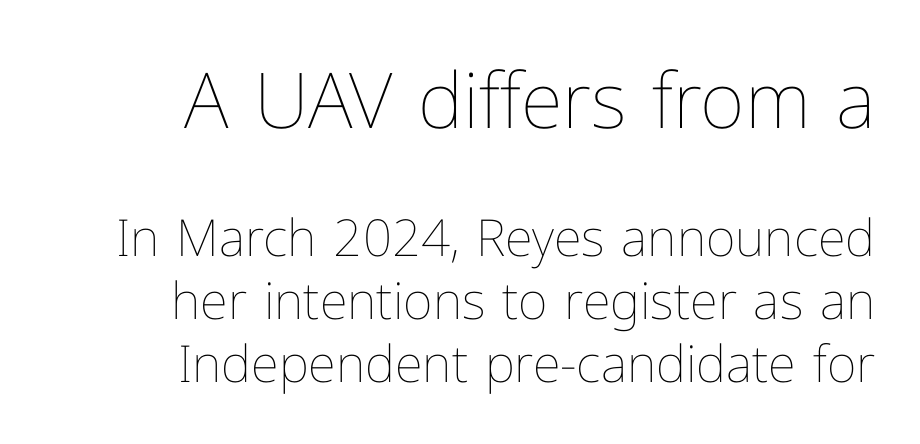
Size hierarchy here favors the leading block over the trailing one. Caption: standard tracking, unaltered. Line ends are locked; line starts wander. Character widths vary here, with narrow letters taking less room than wide ones. Stroke thickness stays within the range of a standard reading face or lighter. The font's upright variant was chosen for this text.
